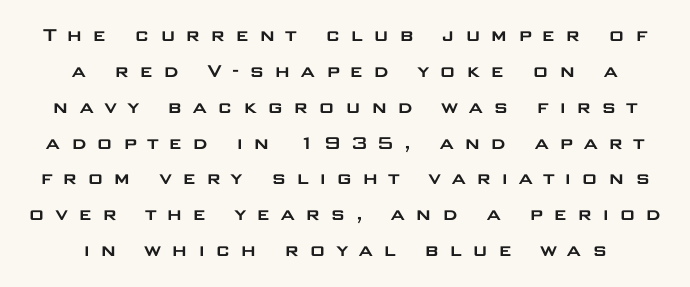
Check the space under the baseline: it is left empty. The specimen reads as upright at a glance. Vertically, the passage feels balanced, rows spaced as you'd expect. The face used here is rendered with a markedly widened letterfit.
